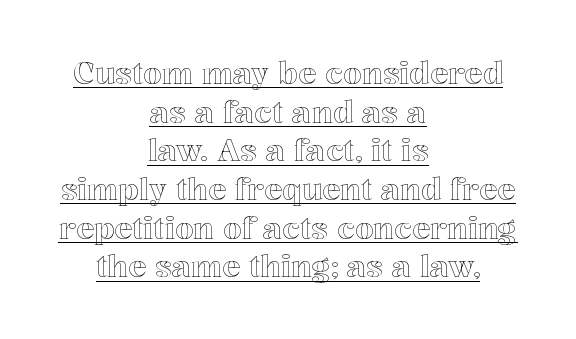
{"italic": "no", "width": "normal", "x_height": "medium", "monospaced": "no", "underline": "yes", "align": "center", "line_spacing": "normal", "line_spacing_ratio": 1.29, "letter_spacing": "normal", "letter_spacing_em": 0.0, "glyph_px": 30}
